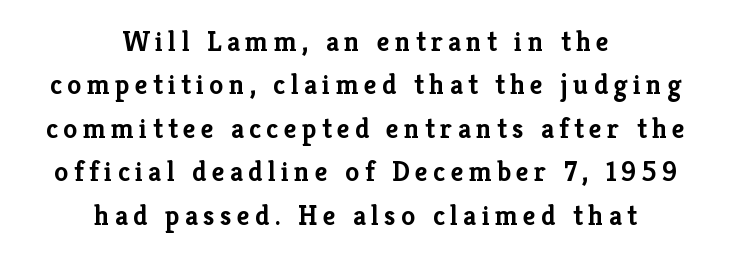
The image shows 28 px semibold serif type, upright; set centered, normal line spacing (1.55x), not underlined; low stroke contrast and a medium x-height.
